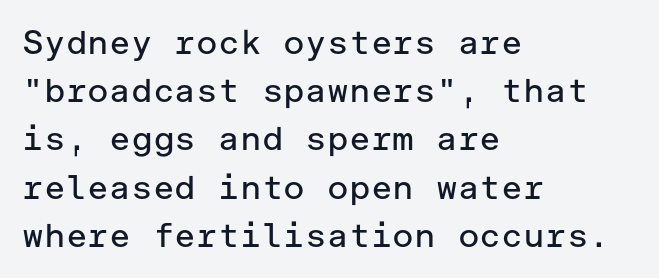
Note: no serifs on the glyphs. Regular leading. Teacher's note: observe the even left margin — that is flush-left alignment. Caption: face not bold, strokes unweighted.
